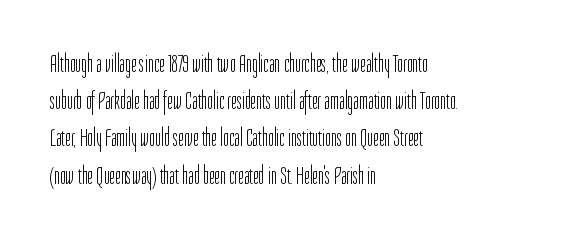
Each new line begins a customary step beneath the previous one. In CSS terms this would be text-align: left. Every character sits straight up, as roman type does. Inter-character spacing is left at the font's built-in metrics.
